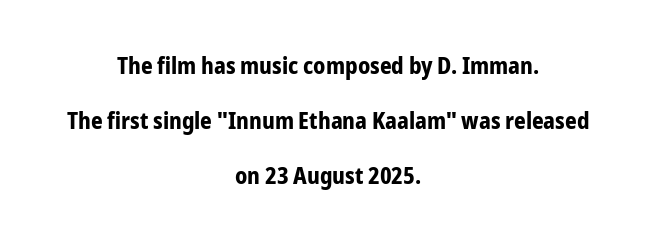
Characters follow at the spacing the type designer built in. In CSS terms this would be text-align: center. If you drew a line through each stem, it would be perfectly vertical. Bold? Absolutely — the strokes are thick and heavy. If you measured baseline to baseline, you'd find a long distance. The gap between lines stays unmarked.
